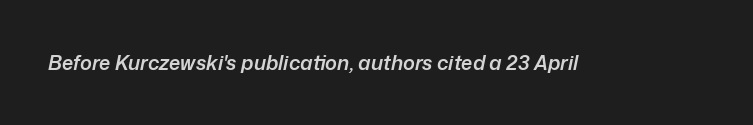
Q: Is the text bold? A: Semi-bold.
Q: Is the text italic (slanted)? A: Yes, it leans right by about 12 degrees.
Q: Is the text underlined? A: No.
Q: Is the spacing between letters normal or unusually wide? A: Normal.
